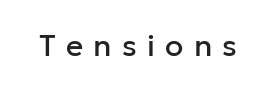
Q: Is the text italic (slanted)? A: No, it is upright.
Q: Is the typeface a serif or a sans-serif typeface? A: Sans-serif.
Q: Is the text underlined? A: No.
Q: Is the spacing between letters normal or unusually wide? A: Unusually wide.
Q: Width (condensed, normal, or wide)? A: Normal.
Q: Stroke contrast? A: Low.
Q: x-height? A: Medium.
Q: Monospaced? A: No.
